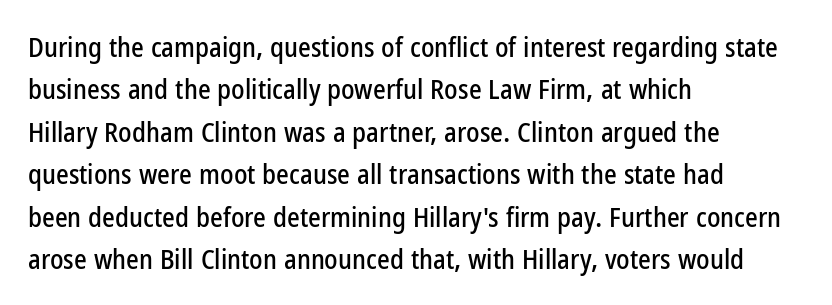
{"italic": "no", "underline": "no", "align": "left", "line_spacing": "normal", "line_spacing_ratio": 1.57, "letter_spacing": "normal", "letter_spacing_em": 0.0, "glyph_px": 27}
